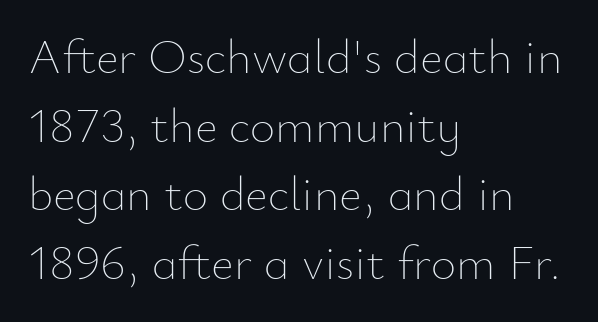
The ragged edge is on the right, which tells us the setting is flush left. Is this a fixed-width face? No — the glyphs have proportional, varying widths. Students, observe: this is what conventionally led text looks like. Bare-footed words on every line.
